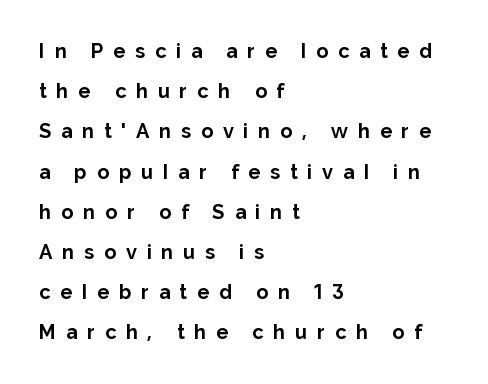
Tracking value appears strongly positive — letters spread wide. Students, observe: this is what heavily led, spacious text looks like. A clean baseline with only descenders dipping below it. Designer's note — italics off, roman on. Alignment: flush left. As a designer I'd log this as weight 700, bold.
